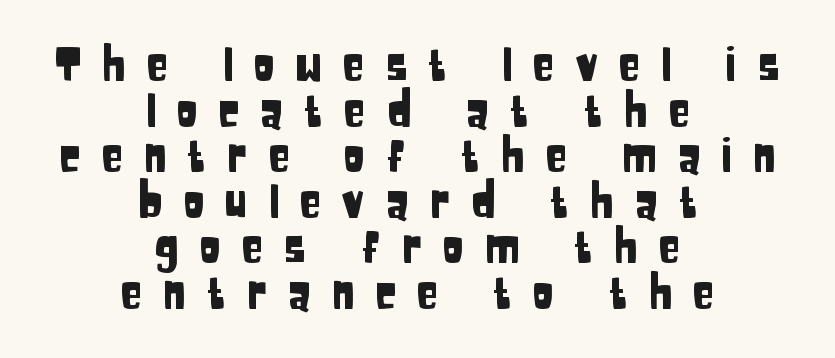
{"serif": "no", "italic": "no", "width": "condensed", "stroke_contrast": "low", "x_height": "large", "monospaced": "no", "underline": "no", "align": "center", "line_spacing": "tight", "line_spacing_ratio": 0.99, "letter_spacing": "wide", "letter_spacing_em": 0.43, "glyph_px": 46}
